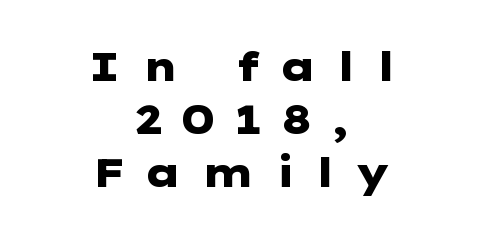
Rule under the text: the space is simply empty. The letterforms stand isolated, each surrounded by extra space. Is there much room between lines? A standard amount, neither cramped nor airy. A typesetter would label this face a sans. Summary of weight: heavy, a full bold. Casual observation: everything's sitting right in the middle.
